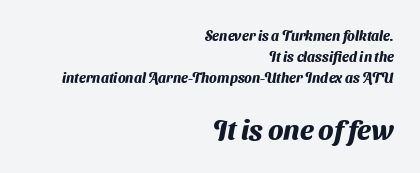
Q: Is the text bold? A: Yes.
Q: Is the typeface a serif or a sans-serif typeface? A: Sans-serif.
Q: Is the text underlined? A: No.
Q: How is the paragraph aligned? A: Right-aligned.
Q: Is the spacing between letters normal or unusually wide? A: Normal.
Q: Is the spacing between lines tight, normal or loose? A: Normal.
Q: Which block of text is set in a larger size, the first (top) or the second (bottom)? A: The second (bottom) one.
Q: Width (condensed, normal, or wide)? A: Normal.
Q: Stroke contrast? A: Medium.
Q: x-height? A: Medium.
Q: Monospaced? A: No.
